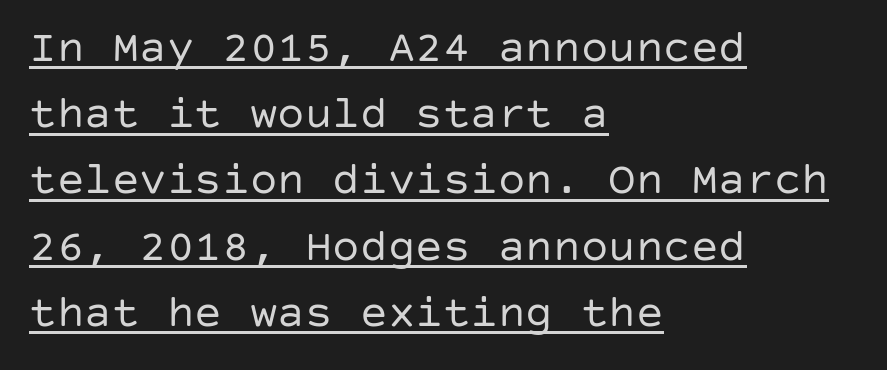
Style check: upright. Interline gaps are of average width in this sample. The passage shown has conventional tracking throughout. Quick note: underline on.
